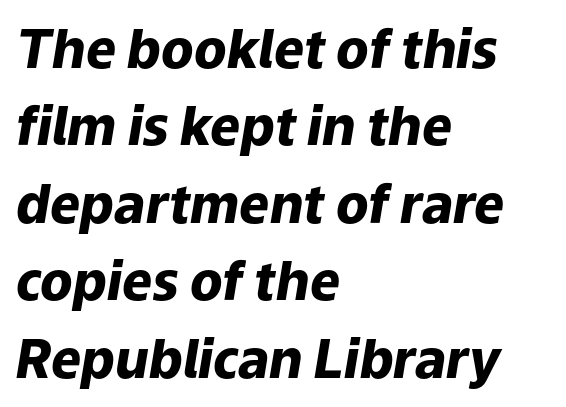
The image shows 53 px heavy type, italic (leaning right); set left-aligned, normal line spacing (1.46x), normal letter spacing, not underlined; low stroke contrast and a medium x-height.
